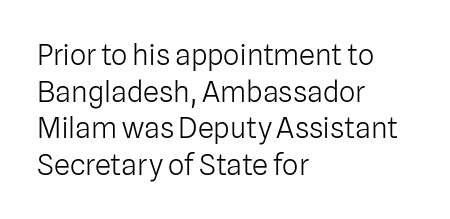
Q: Is the text bold? A: No.
Q: Is the text italic (slanted)? A: No, it is upright.
Q: Is the typeface a serif or a sans-serif typeface? A: Sans-serif.
Q: Is the text underlined? A: No.
Q: How is the paragraph aligned? A: Left-aligned.
Q: Is the spacing between letters normal or unusually wide? A: Normal.
Q: Is the spacing between lines tight, normal or loose? A: Normal.
Q: Width (condensed, normal, or wide)? A: Normal.
Q: Stroke contrast? A: Low.
Q: x-height? A: Medium.
Q: Monospaced? A: No.
